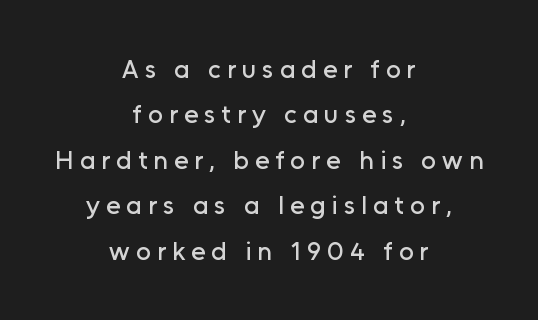
Is the letter spacing exaggerated? Yes — the characters are pushed far apart. Any mark beneath the type? The region is blank. This rendering uses center alignment, leaving both contours irregular but symmetric. This sample uses an upright cut, with every glyph sitting square on the baseline.
